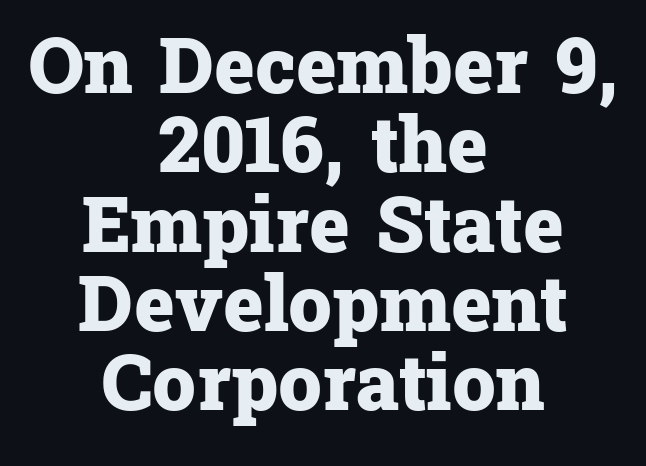
The image shows 77 px heavy serif type, upright; set centered, tight line spacing (1.03x), normal letter spacing, not underlined; low stroke contrast and a medium x-height.
